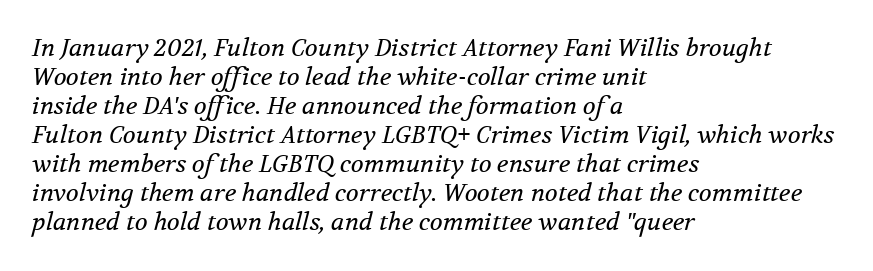
The type is set solid horizontally, with unmodified tracking. The strip under each line holds only bare page. This reads as an unemphasized weight, regular at the heaviest. Line beginnings align vertically; line endings do not. Quick note: italic.
